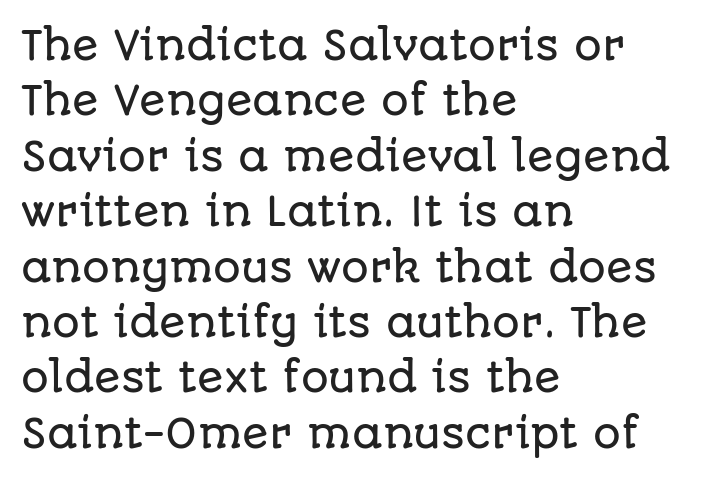
This rendering features lettering with no underline. Caption: standard tracking, unaltered. Honestly, the row spacing looks completely unremarkable. Varying glyph widths throughout — classic text-font behaviour. Is the block centered? No — it sits flush against the left margin. Ascenders rise straight up at ninety degrees.
